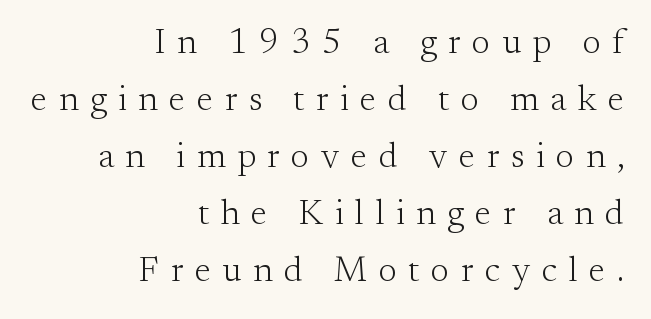
Q: Is the text bold? A: No.
Q: Is the text italic (slanted)? A: No, it is upright.
Q: Is the typeface a serif or a sans-serif typeface? A: Serif.
Q: Is the text underlined? A: No.
Q: How is the paragraph aligned? A: Right-aligned.
Q: Is the spacing between letters normal or unusually wide? A: Unusually wide.
Q: Is the spacing between lines tight, normal or loose? A: Normal.
Q: Width (condensed, normal, or wide)? A: Normal.
Q: Stroke contrast? A: Medium.
Q: x-height? A: Small.
Q: Monospaced? A: No.
